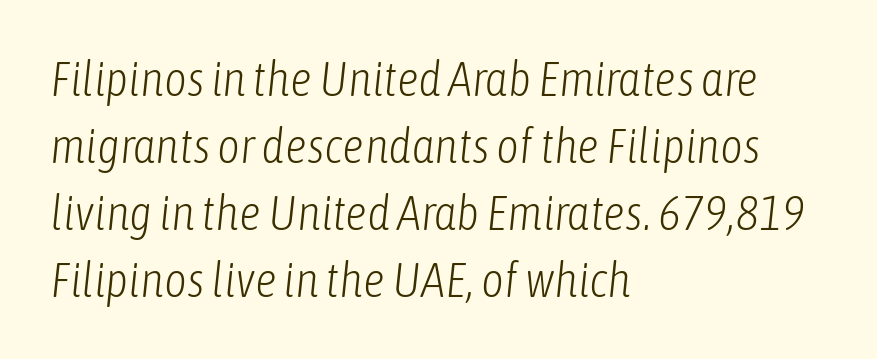
Q: Is the text bold? A: No.
Q: Is the text italic (slanted)? A: Yes, it leans right by about 6 degrees.
Q: Is the text underlined? A: No.
Q: How is the paragraph aligned? A: Left-aligned.
Q: Is the spacing between letters normal or unusually wide? A: Normal.
Q: Is the spacing between lines tight, normal or loose? A: Normal.
Q: Width (condensed, normal, or wide)? A: Condensed.
Q: Stroke contrast? A: Low.
Q: x-height? A: Medium.
Q: Monospaced? A: No.
